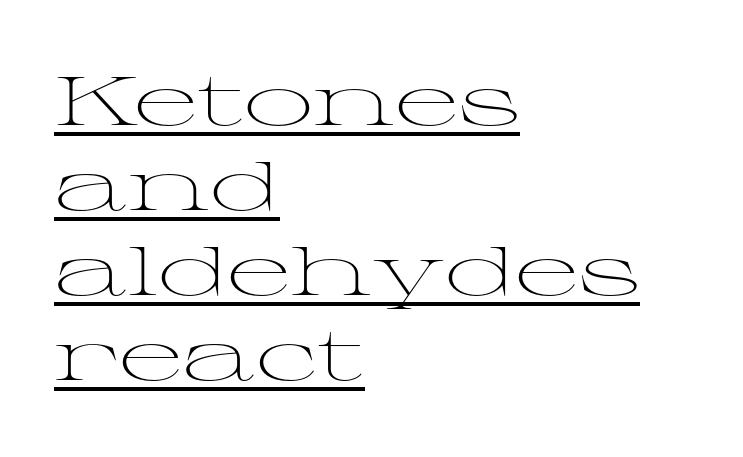
{"serif": "yes", "italic": "no", "bold": "no", "weight": "light", "width": "wide", "stroke_contrast": "medium", "x_height": "medium", "monospaced": "no", "underline": "yes", "align": "left", "line_spacing_ratio": 1.23, "letter_spacing": "normal", "letter_spacing_em": 0.0, "glyph_px": 69}
